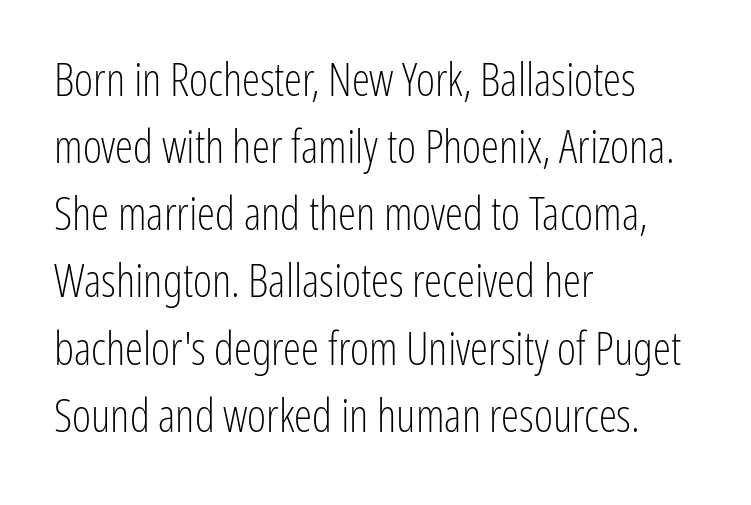
Serifs: no, the terminals of the letterforms are clean. Whoever set this chose a conventional vertical rhythm. The baseline area is clear. There is no visible air inserted between adjacent glyphs. This sample has the flowing, uneven cadence of proportional lettering. In terms of posture, this sample is upright.
